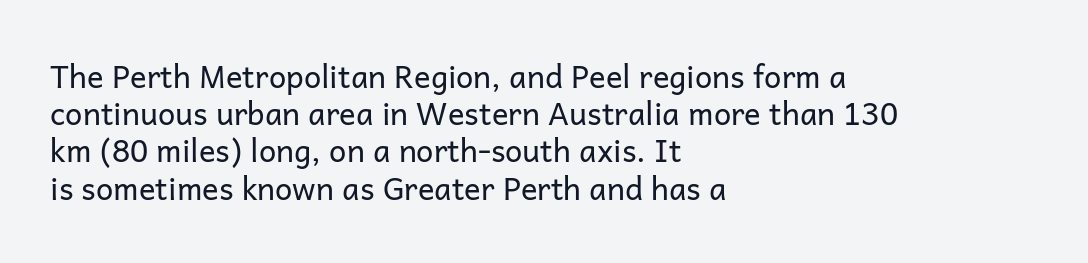
The image shows 31 px regular-weight sans-serif type, upright; set left-aligned, line spacing 1.2x, normal letter spacing, not underlined; low stroke contrast and a medium x-height.
